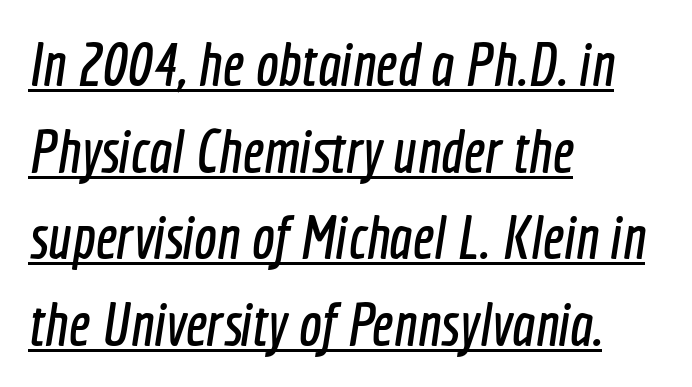
Q: Is the typeface a serif or a sans-serif typeface? A: Sans-serif.
Q: Is the text underlined? A: Yes.
Q: How is the paragraph aligned? A: Left-aligned.
Q: Is the spacing between letters normal or unusually wide? A: Normal.
Q: Is the spacing between lines tight, normal or loose? A: Normal.
Q: Width (condensed, normal, or wide)? A: Condensed.
Q: x-height? A: Medium.
Q: Monospaced? A: No.
